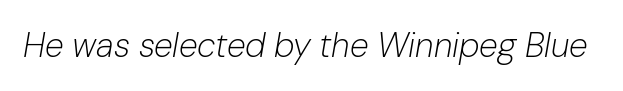
When letters slant like this, we call the style italic. No heavy texture on the line: the type isn't bold. Underline: absent. Between one letter and the next there's only the usual sliver of space. Is this a fixed-width face? No — the glyphs have proportional, varying widths.
